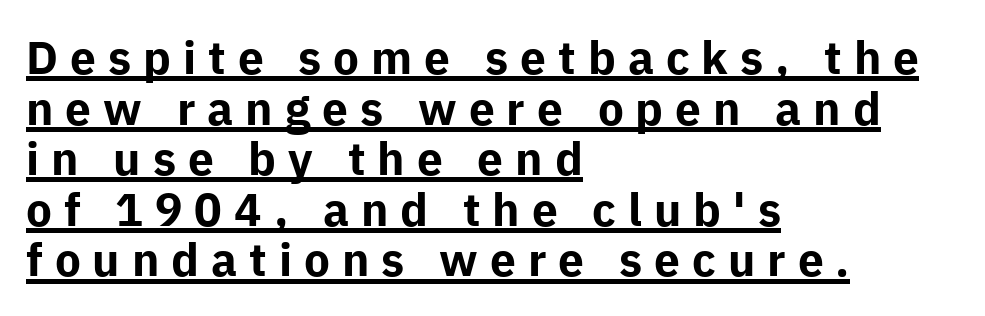
Upright lettering throughout. Each letter's strokes conclude bluntly, with no projecting serifs. These lines stack with their left ends in a neat column. Whoever set this chose condensed vertical rhythm over breathing room. Emphasis is given by a line drawn under the lettering.
